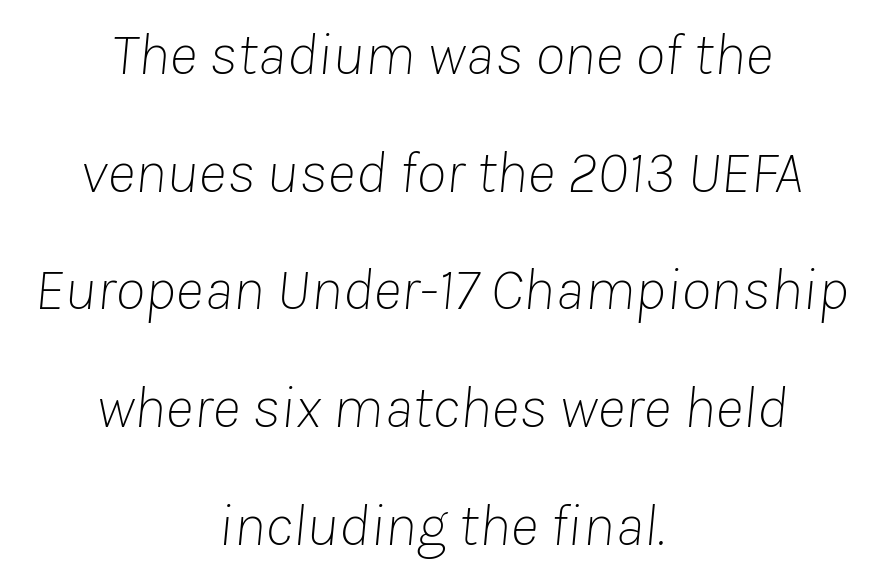
Q: Is the text bold? A: No.
Q: Is the text italic (slanted)? A: Yes, it leans right by about 8 degrees.
Q: Is the text underlined? A: No.
Q: How is the paragraph aligned? A: Centered.
Q: Is the spacing between letters normal or unusually wide? A: Normal.
Q: Is the spacing between lines tight, normal or loose? A: Loose.
Q: Width (condensed, normal, or wide)? A: Normal.
Q: Stroke contrast? A: Low.
Q: x-height? A: Medium.
Q: Monospaced? A: No.
